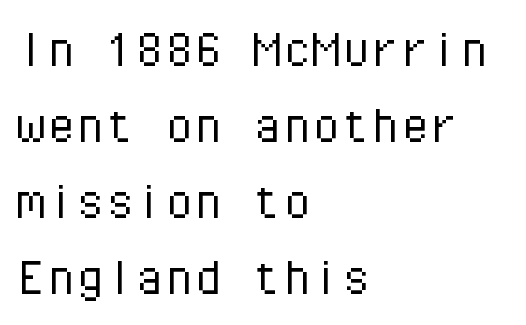
{"serif": "no", "italic": "no", "bold": "no", "weight": "light", "width": "normal", "stroke_contrast": "low", "x_height": "medium", "monospaced": "yes", "underline": "no", "align": "left", "line_spacing": "normal", "line_spacing_ratio": 1.29, "letter_spacing": "normal", "letter_spacing_em": 0.0, "glyph_px": 59}
